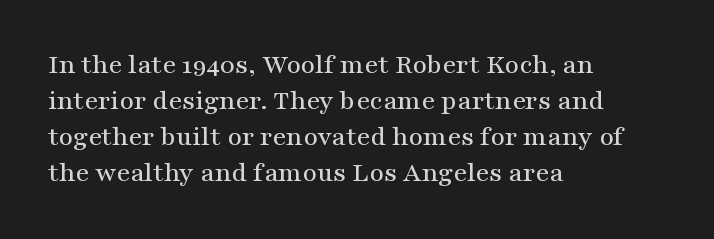
The image shows 28 px wide serif type, upright; set left-aligned, normal line spacing (1.29x), normal letter spacing, not underlined; medium stroke contrast and a medium x-height.
